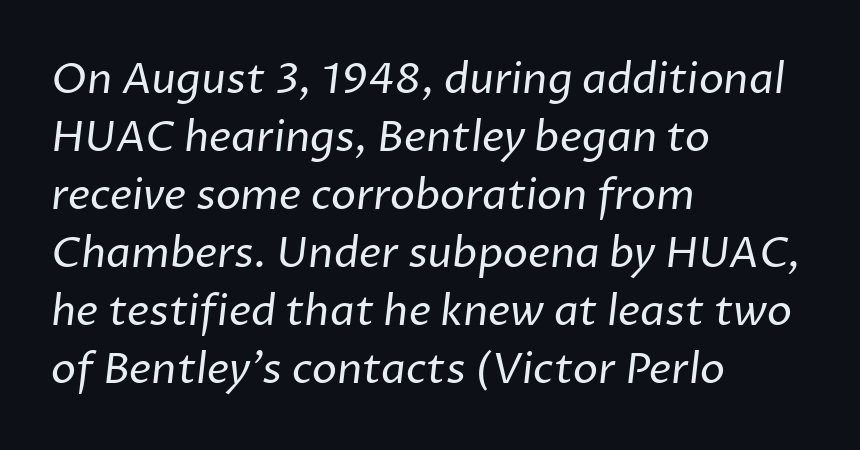
{"serif": "no", "bold": "no", "weight": "regular", "width": "normal", "stroke_contrast": "low", "x_height": "medium", "monospaced": "no", "underline": "no", "align": "left", "line_spacing": "normal", "line_spacing_ratio": 1.38, "letter_spacing": "normal", "letter_spacing_em": 0.0, "glyph_px": 42}
